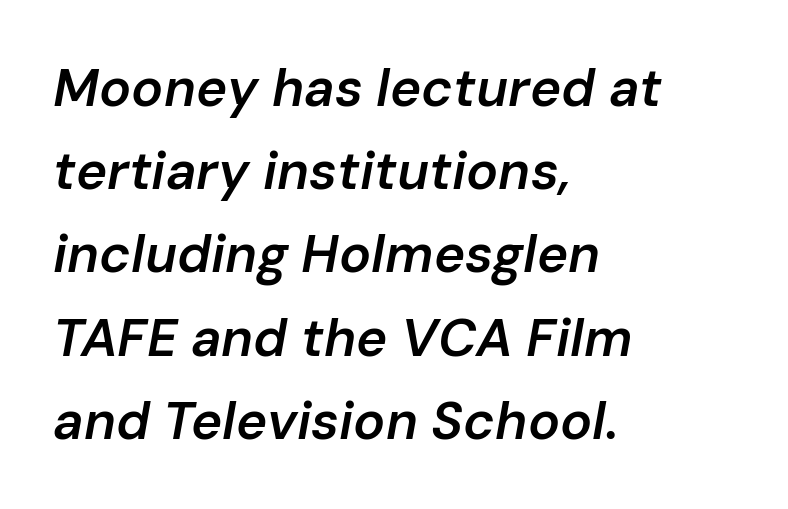
The image shows 53 px semibold type, italic (leaning right); set left-aligned, normal line spacing (1.57x), normal letter spacing, not underlined; low stroke contrast and a medium x-height.
